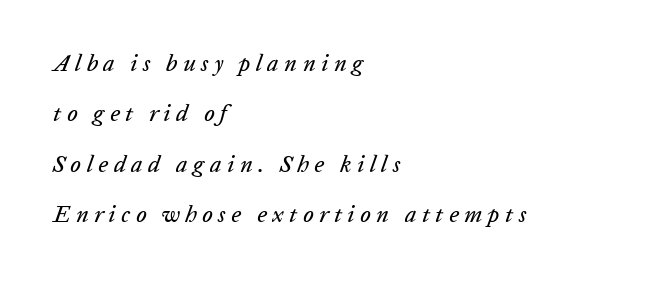
The image shows 23 px text type, italic (leaning right); set left-aligned, loose line spacing (2.19x), unusually wide letter spacing (+0.24 em), not underlined.
